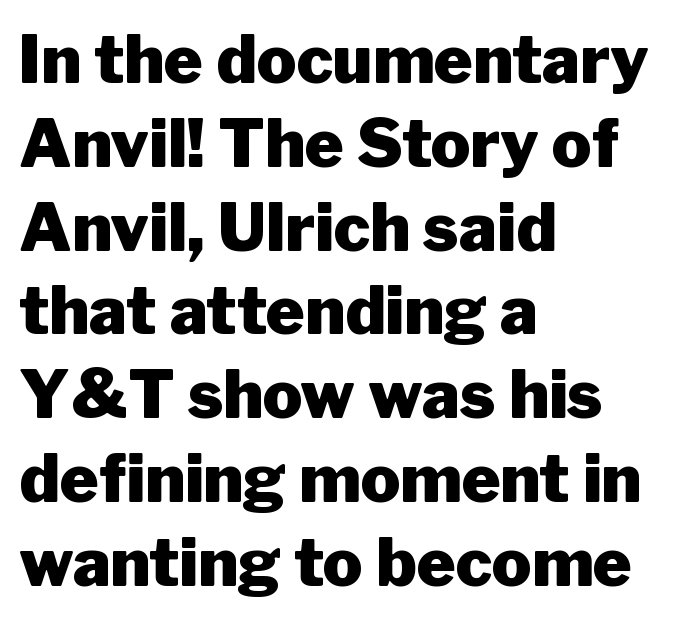
The image shows 66 px heavy sans-serif type, upright; set left-aligned, normal line spacing (1.27x), normal letter spacing, not underlined; low stroke contrast and a medium x-height.
